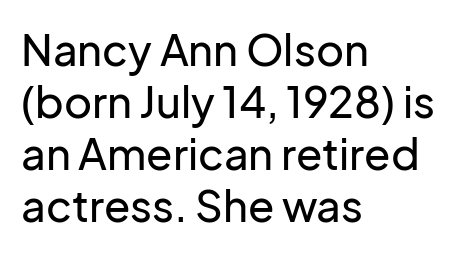
Does the lettering tilt? It doesn't — this is upright. Which margin do the lines hug? The left one — the right edge is uneven. The gaps between neighbouring characters are ordinary and unremarkable. Rule under the text: the space is simply empty.
